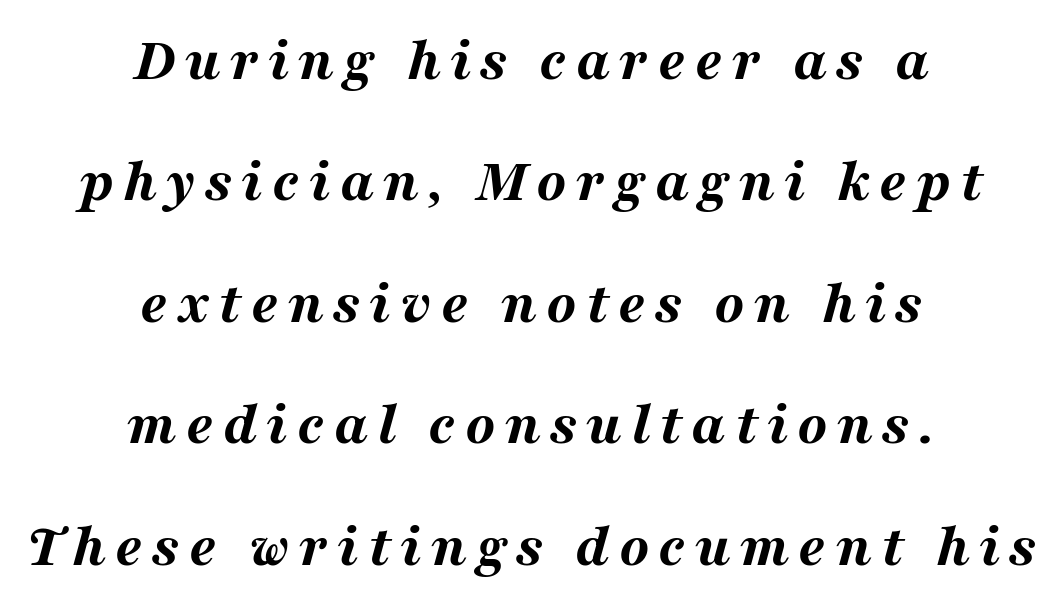
The letters advance in unequal steps, a hallmark of proportional type. The characters look thick and weighty, a clear bold. Successive baselines arrive slowly, with a big drop between each. The passage shown leans; its letterforms are oblique. Horizontal alignment here is central, giving a formal, balanced look.
